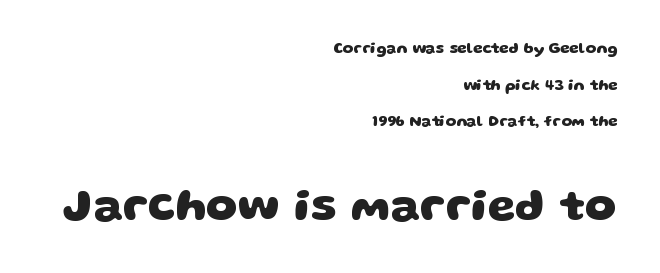
Note the varied advance widths — an 'i' is clearly narrower than an 'm'. Line spacing here is loose. Words appear dense and cohesive because spacing is normal. Weight check: bold — yes, fully. Look at the bottom of the vertical strokes: they stop flat, with no serifs.
